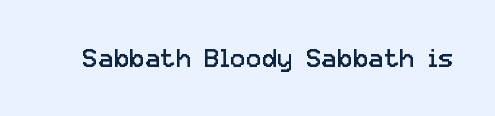
The image shows 26 px text type, upright; set normal letter spacing, not underlined.
